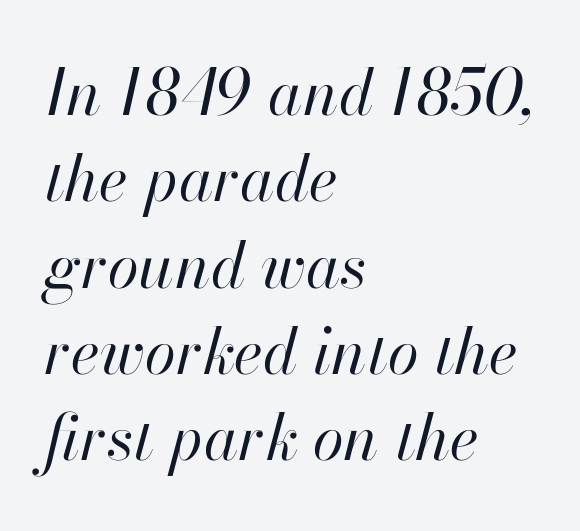
Q: Is the text bold? A: No.
Q: Is the text italic (slanted)? A: Yes, it leans right by about 13 degrees.
Q: Is the text underlined? A: No.
Q: How is the paragraph aligned? A: Left-aligned.
Q: Is the spacing between letters normal or unusually wide? A: Normal.
Q: Is the spacing between lines tight, normal or loose? A: Normal.
Q: Width (condensed, normal, or wide)? A: Normal.
Q: Stroke contrast? A: High.
Q: x-height? A: Small.
Q: Monospaced? A: No.
